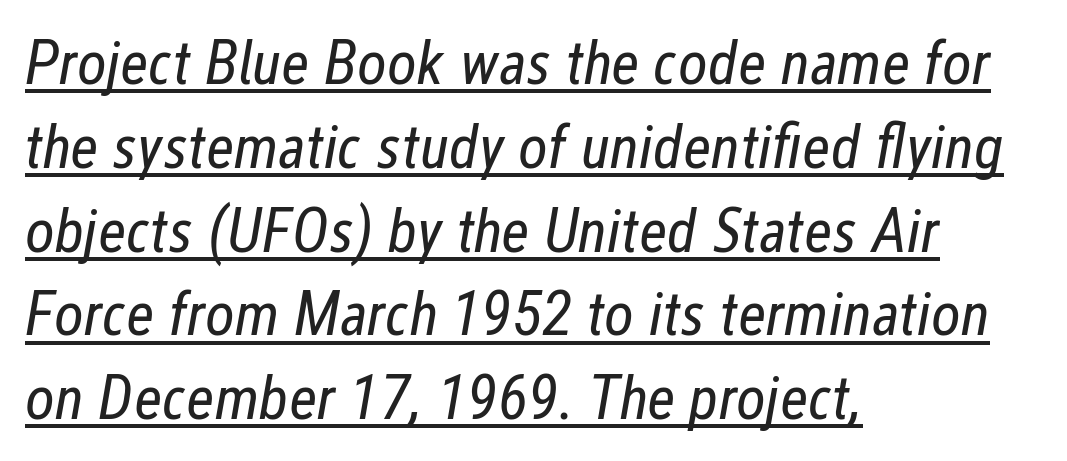
Interline gaps are of average width in this sample. Looking at the ascenders, they clearly lean. Think of a printed novel: that variable character pitch is what you see here. This is not heavy type; no bold has been used. The sample's only ornament is a line tracing under the words.
